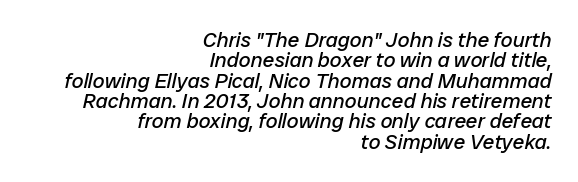
Letter spacing: default. Line endings align vertically; line beginnings do not. Honestly, there is no underline to notice here at all. The rendering uses a small line-height, squeezing the rows. When letters slant like this, we call the style italic.
